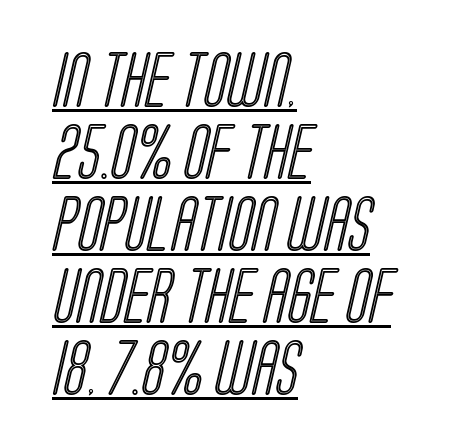
Typeset ragged right — the left edge is the straight one. Glyph-to-glyph distance matches everyday printed text. Spacing verdict: proportional, widths tailored to each character. Summary of vertical rhythm: regular, with standard interline spacing. This rendering features underlined lettering.
